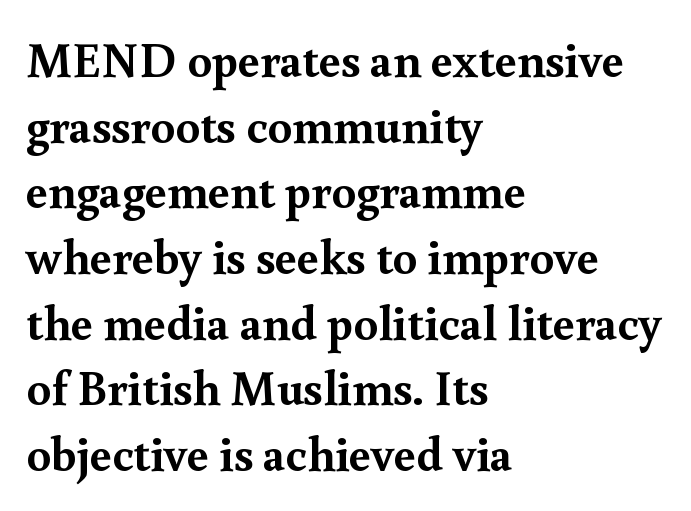
{"serif": "yes", "italic": "no", "bold": "yes", "weight": "semibold", "width": "normal", "x_height": "small", "monospaced": "no", "underline": "no", "align": "left", "line_spacing": "normal", "line_spacing_ratio": 1.34, "letter_spacing": "normal", "letter_spacing_em": 0.0, "glyph_px": 49}
